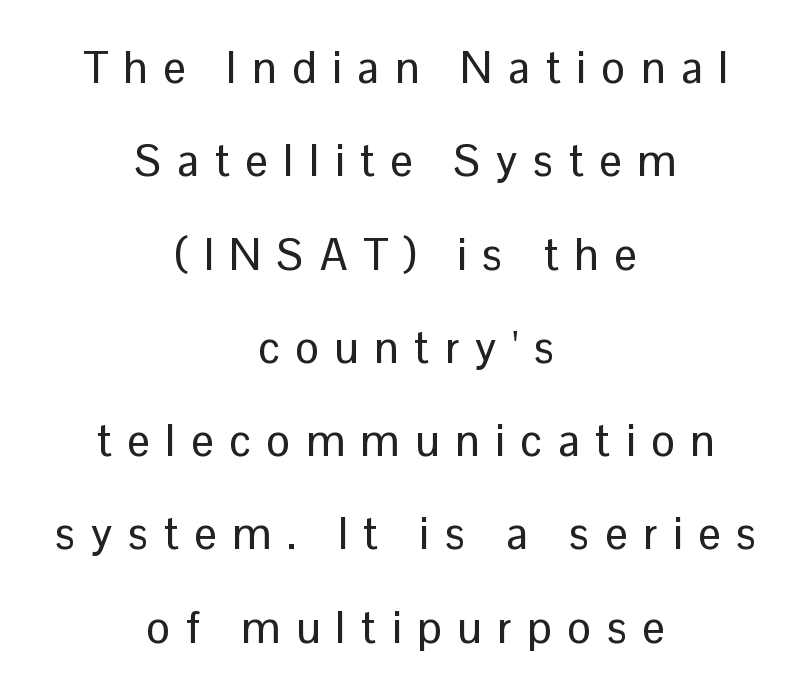
The image shows 44 px sans-serif type, upright; set centered, loose line spacing (2.12x), unusually wide letter spacing (+0.36 em), not underlined; low stroke contrast and a medium x-height.
